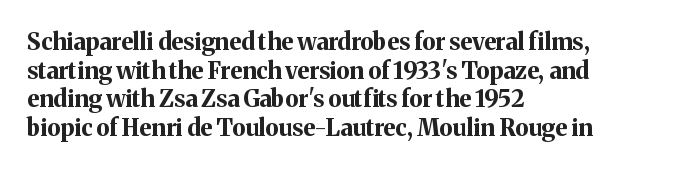
Q: Is the text bold? A: Yes.
Q: Is the text italic (slanted)? A: No, it is upright.
Q: Is the text underlined? A: No.
Q: How is the paragraph aligned? A: Left-aligned.
Q: Is the spacing between letters normal or unusually wide? A: Normal.
Q: Is the spacing between lines tight, normal or loose? A: Normal.
